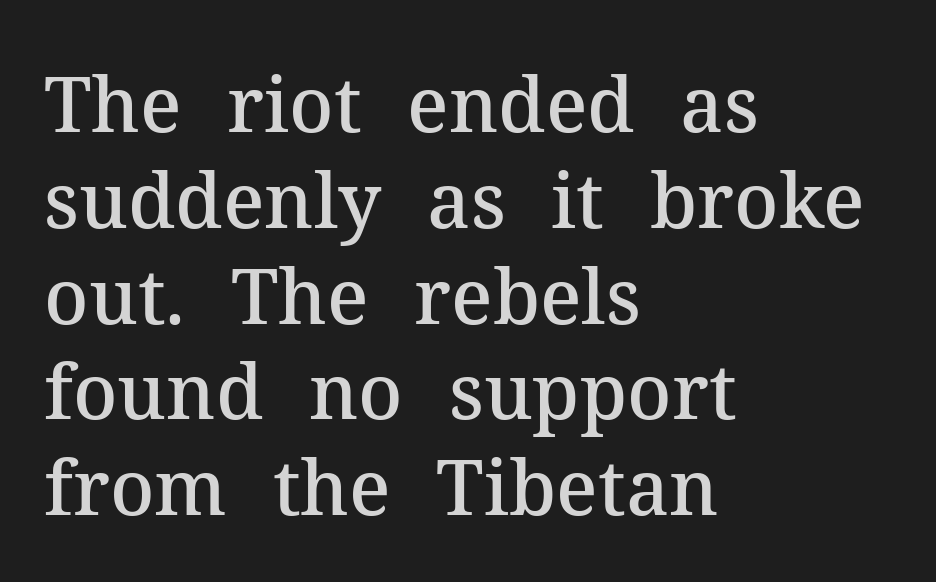
{"serif": "yes", "italic": "no", "bold": "semi", "weight": "semibold", "width": "normal", "stroke_contrast": "medium", "x_height": "medium", "monospaced": "no", "underline": "no", "align": "left", "line_spacing": "normal", "line_spacing_ratio": 1.26, "letter_spacing": "normal", "letter_spacing_em": 0.0, "glyph_px": 76}
